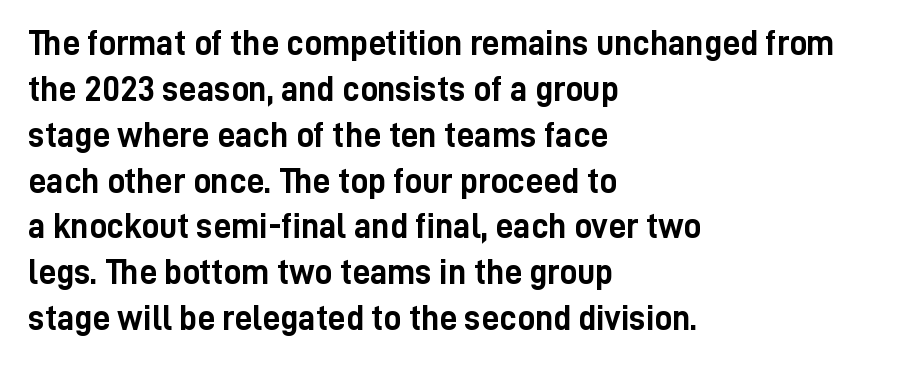
Caption: bold face, heavy strokes. This rendering leaves character spacing at its baseline value. Do the characters align in a grid? No, the font is proportional. Lines of text with bare space underneath.
